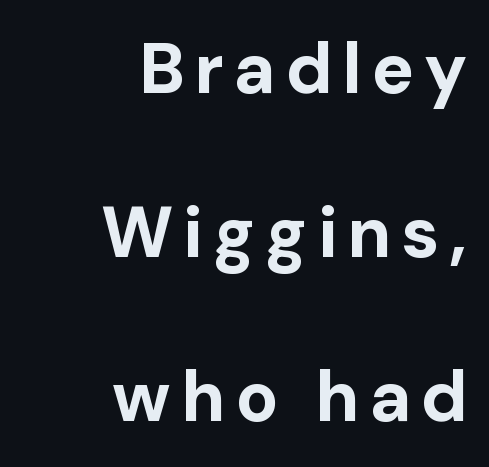
The image shows 71 px bold sans-serif type, upright; set right-aligned, loose line spacing (2.31x), not underlined; low stroke contrast and a medium x-height.
